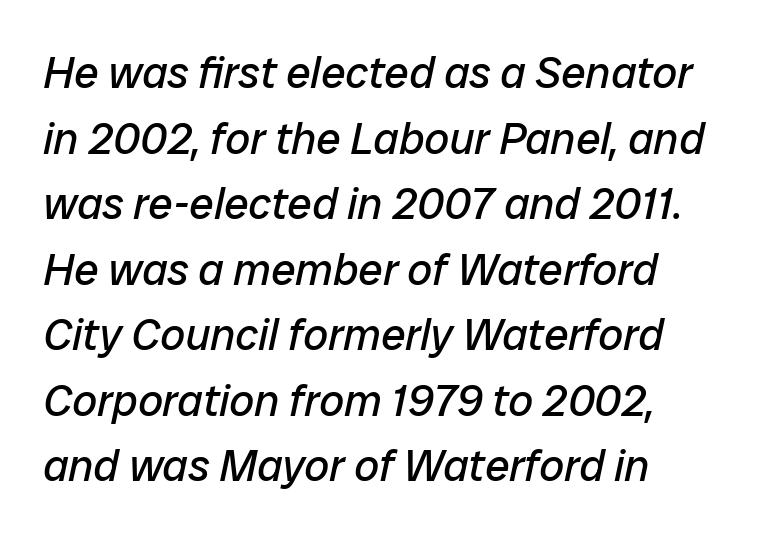
Q: Is the text bold? A: No.
Q: Is the text italic (slanted)? A: Yes, it leans right by about 12 degrees.
Q: Is the text underlined? A: No.
Q: How is the paragraph aligned? A: Left-aligned.
Q: Is the spacing between letters normal or unusually wide? A: Normal.
Q: Is the spacing between lines tight, normal or loose? A: Normal.
Q: Width (condensed, normal, or wide)? A: Normal.
Q: Stroke contrast? A: Low.
Q: x-height? A: Medium.
Q: Monospaced? A: No.
